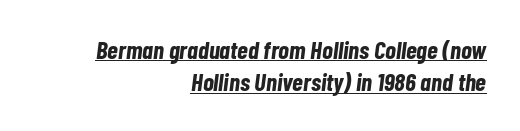
The image shows 25 px bold type, italic (leaning right); set right-aligned, normal line spacing (1.3x), normal letter spacing, underlined.
